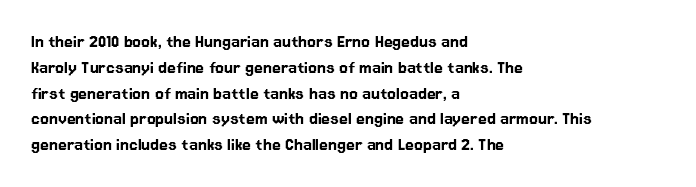
The image shows 20 px text type, upright; set left-aligned, normal line spacing (1.29x), normal letter spacing, not underlined.
